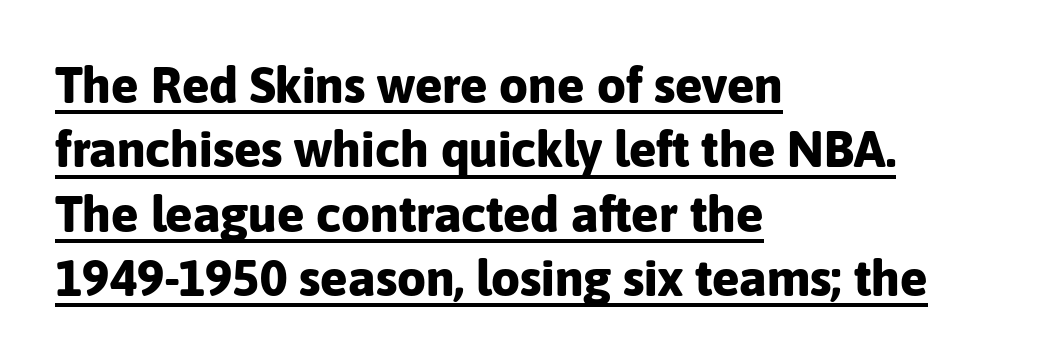
{"serif": "no", "italic": "no", "bold": "yes", "weight": "bold", "width": "normal", "stroke_contrast": "low", "x_height": "medium", "monospaced": "no", "underline": "yes", "align": "left", "line_spacing": "normal", "line_spacing_ratio": 1.26, "letter_spacing": "normal", "letter_spacing_em": 0.0, "glyph_px": 51}
